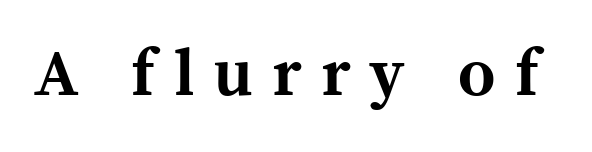
Spacing between characters has been opened up far beyond the box default. This is the regular roman posture of the typeface. Each letter keeps its own natural width here, so spacing adapts to shape. Font category for this specimen: serif.
